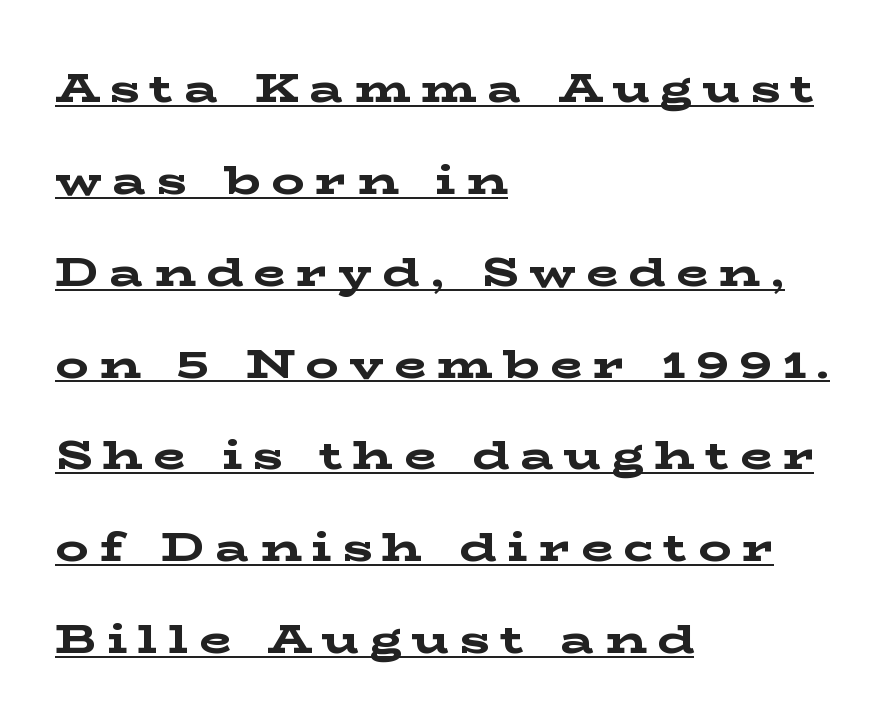
{"serif": "yes", "italic": "no", "bold": "yes", "weight": "bold", "width": "wide", "stroke_contrast": "low", "x_height": "medium", "monospaced": "no", "underline": "yes", "align": "left", "line_spacing": "loose", "line_spacing_ratio": 2.24, "letter_spacing": "wide", "letter_spacing_em": 0.26, "glyph_px": 41}
